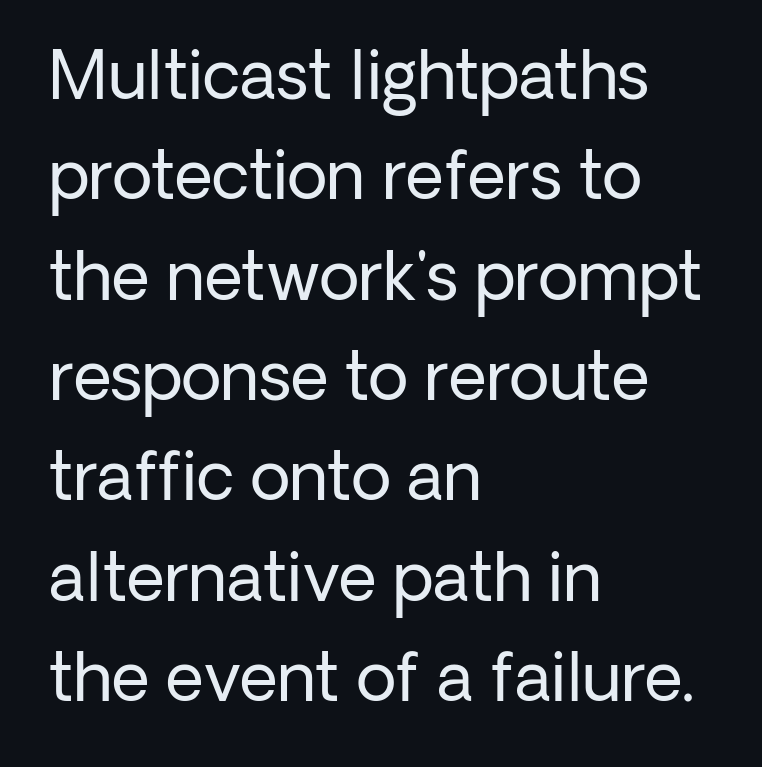
Do the characters align in a grid? No, the font is proportional. Posture: upright roman. Font category for this specimen: sans-serif. Default kerning and tracking; the words read as compact shapes.
